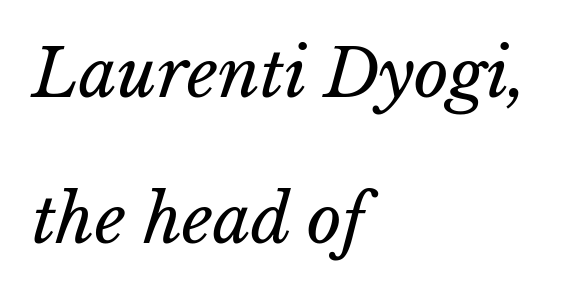
{"italic": "yes", "lean": "right", "slant_degrees": 15, "bold": "no", "weight": "regular", "width": "normal", "stroke_contrast": "low", "x_height": "medium", "monospaced": "no", "underline": "no", "align": "left", "line_spacing": "loose", "line_spacing_ratio": 2.18, "letter_spacing": "normal", "letter_spacing_em": 0.0, "glyph_px": 67}
